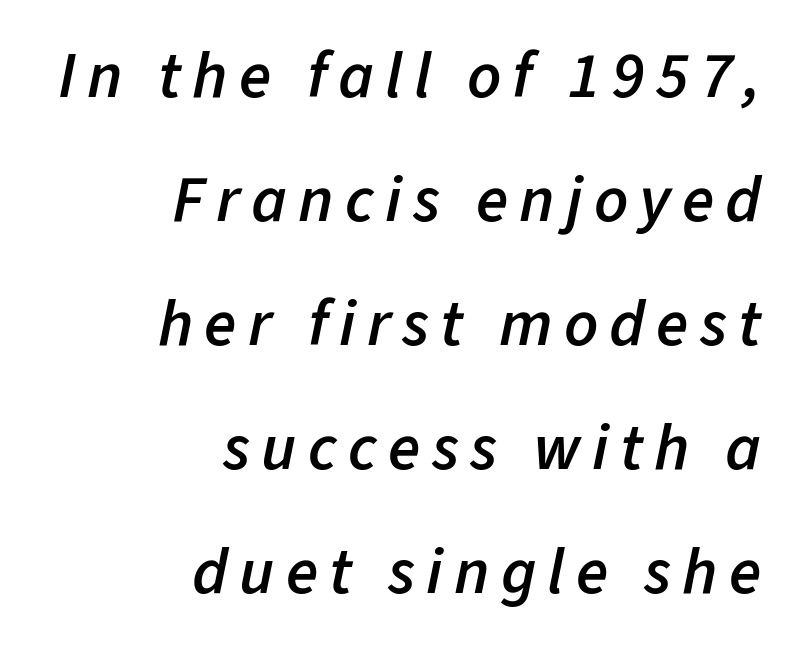
{"italic": "yes", "lean": "right", "slant_degrees": 11, "bold": "semi", "weight": "semibold", "width": "normal", "stroke_contrast": "low", "x_height": "medium", "monospaced": "no", "underline": "no", "align": "right", "line_spacing_ratio": 1.88, "glyph_px": 66}
